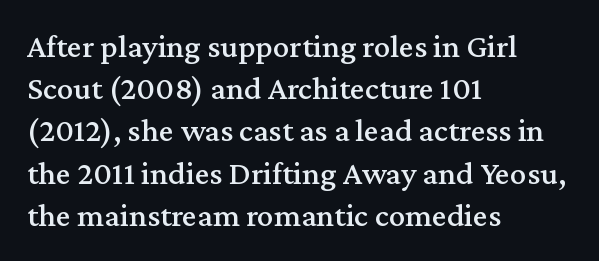
The letters carry serifs — small finishing strokes at the ends of their stems. A typesetter would call this proportional, since set widths differ per character. The passage shown is not underscored anywhere. Tracking here is standard; glyphs follow each other at the usual distance. Line beginnings align vertically; line endings do not. Rendered with straight, roman letterforms.
